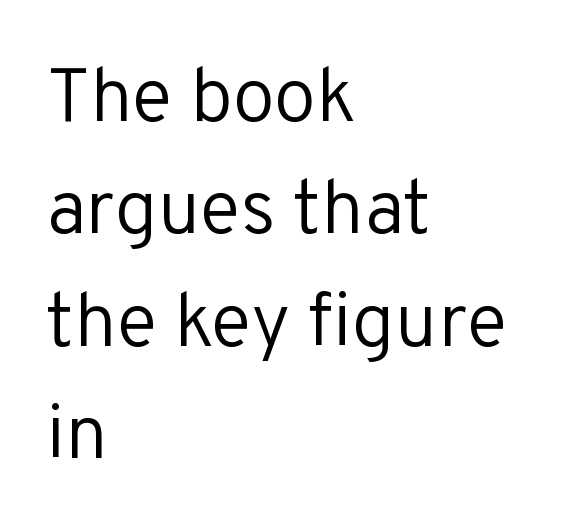
Q: Is the text bold? A: No.
Q: Is the text italic (slanted)? A: No, it is upright.
Q: Is the typeface a serif or a sans-serif typeface? A: Sans-serif.
Q: Is the text underlined? A: No.
Q: How is the paragraph aligned? A: Left-aligned.
Q: Is the spacing between letters normal or unusually wide? A: Normal.
Q: Is the spacing between lines tight, normal or loose? A: Normal.
Q: Width (condensed, normal, or wide)? A: Normal.
Q: Stroke contrast? A: Low.
Q: x-height? A: Medium.
Q: Monospaced? A: No.
